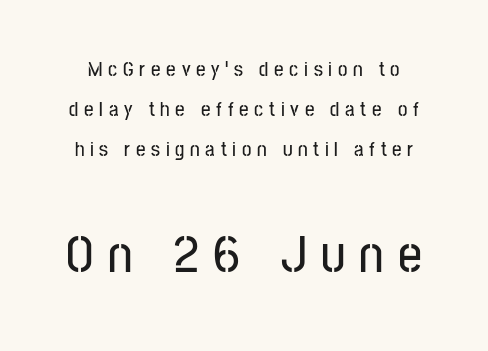
The image shows 53 px condensed sans-serif type, upright; set loose line spacing (1.91x), unusually wide letter spacing (+0.27 em), not underlined; the second (bottom) block is 2.52x larger; low stroke contrast and a medium x-height.
